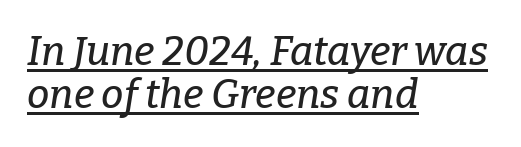
{"serif": "yes", "italic": "yes", "lean": "right", "slant_degrees": 9, "width": "normal", "stroke_contrast": "low", "x_height": "medium", "monospaced": "no", "underline": "yes", "align": "left", "line_spacing": "tight", "line_spacing_ratio": 1.08, "letter_spacing": "normal", "letter_spacing_em": 0.0, "glyph_px": 40}
